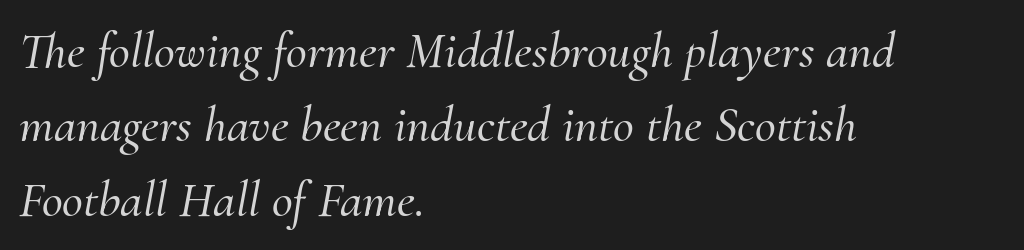
The image shows 51 px serif type, italic (leaning right); set left-aligned, normal line spacing (1.46x), normal letter spacing, not underlined; medium stroke contrast and a small x-height.
